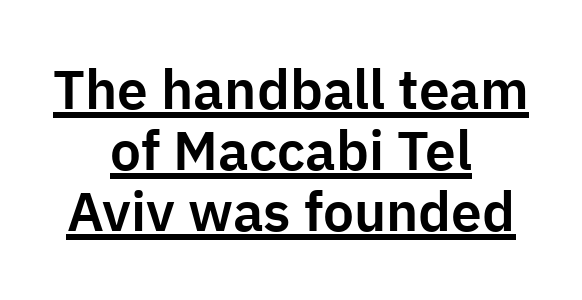
The image shows 55 px sans-serif type, upright; set centered, tight line spacing (1.11x), normal letter spacing, underlined; low stroke contrast and a medium x-height.
